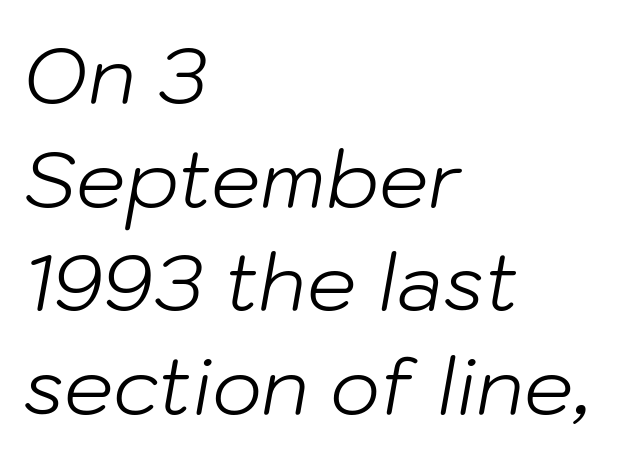
Q: Is the text bold? A: No.
Q: Is the text italic (slanted)? A: Yes, it leans right by about 10 degrees.
Q: Is the text underlined? A: No.
Q: How is the paragraph aligned? A: Left-aligned.
Q: Is the spacing between letters normal or unusually wide? A: Normal.
Q: Is the spacing between lines tight, normal or loose? A: Normal.
Q: Width (condensed, normal, or wide)? A: Normal.
Q: Stroke contrast? A: Low.
Q: x-height? A: Medium.
Q: Monospaced? A: No.
